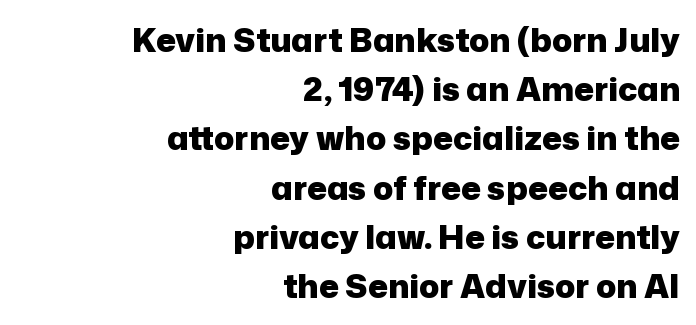
Think of a printed novel: that variable character pitch is what you see here. A bare baseline throughout the passage. A full-strength bold gives these letters their thick strokes. Notice how the stems are strictly vertical — no italics here. Is this a sans? Yes — the strokes have no serifs. The letterforms sit shoulder to shoulder at normal distance.
